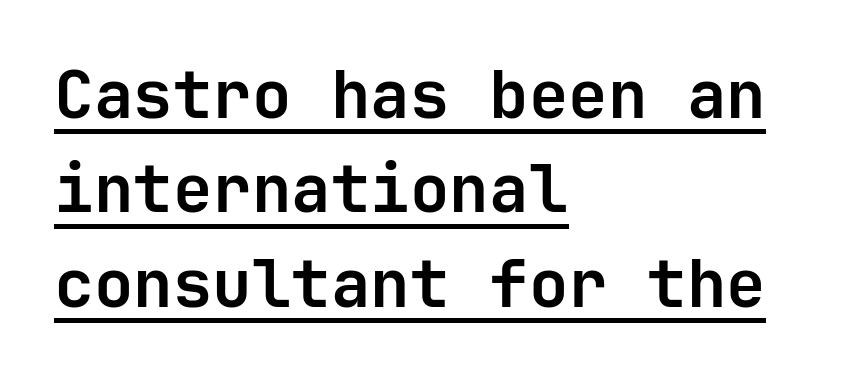
Q: Is the text bold? A: Yes.
Q: Is the text italic (slanted)? A: No, it is upright.
Q: Is the typeface a serif or a sans-serif typeface? A: Sans-serif.
Q: Is the text underlined? A: Yes.
Q: How is the paragraph aligned? A: Left-aligned.
Q: Is the spacing between letters normal or unusually wide? A: Normal.
Q: Is the spacing between lines tight, normal or loose? A: Normal.
Q: Width (condensed, normal, or wide)? A: Normal.
Q: Stroke contrast? A: Low.
Q: x-height? A: Medium.
